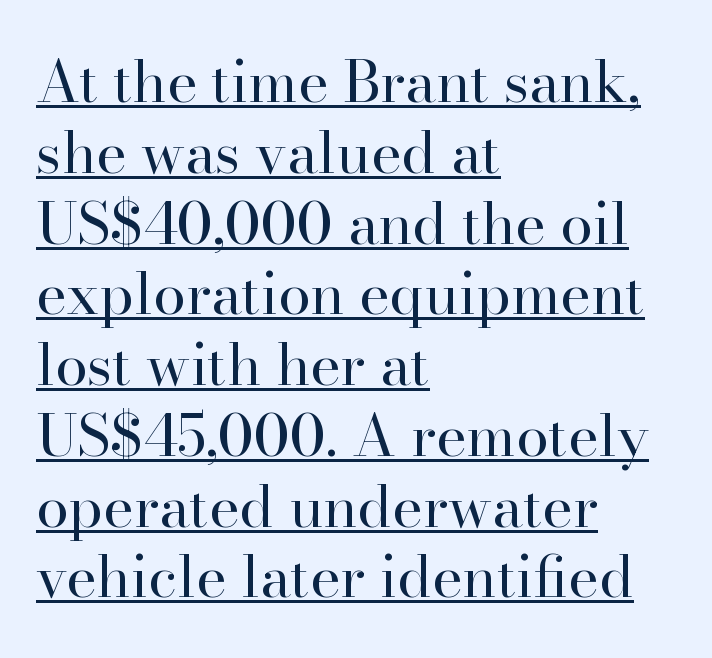
A typesetter would mark this as roman, not italic. Proportional: the letters do not fall into vertical columns. Honestly, the letter spacing is just normal — you wouldn't notice it. Vertical stems look standard width or narrower in stroke. Quick note: underline on. Note: serifs present on the glyphs.
